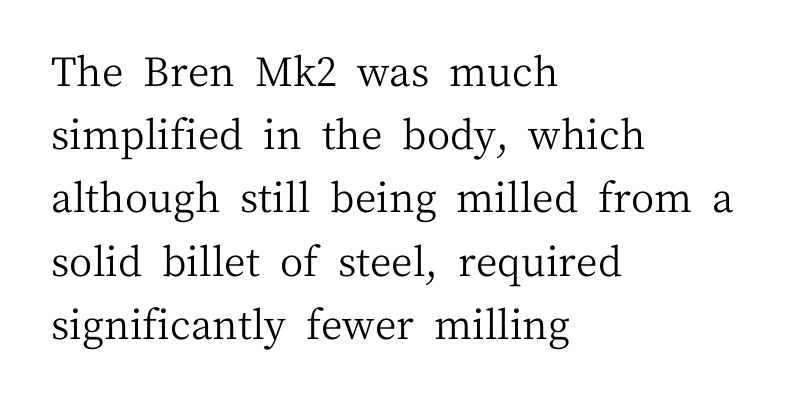
The image shows 40 px regular-weight serif type, upright; set left-aligned, normal line spacing (1.58x), normal letter spacing, not underlined; medium stroke contrast and a medium x-height.
